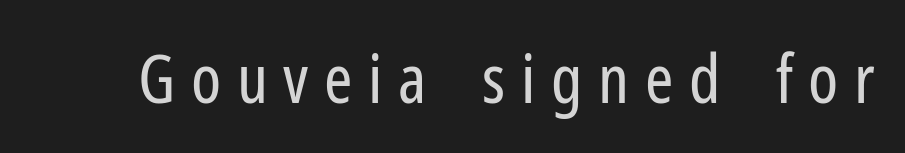
Tracking here is generous; glyphs stand well apart from one another. Descenders are the only things crossing below the line. You could not count columns in this text — the font is proportionally spaced. No chunkiness to these letters — they're not bold. These lines are composed in type without serifs. Notice how the stems are strictly vertical — no italics here.
